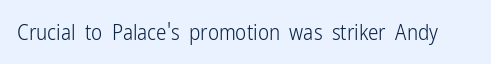
The image shows 21 px text type, upright; set normal letter spacing, not underlined.
